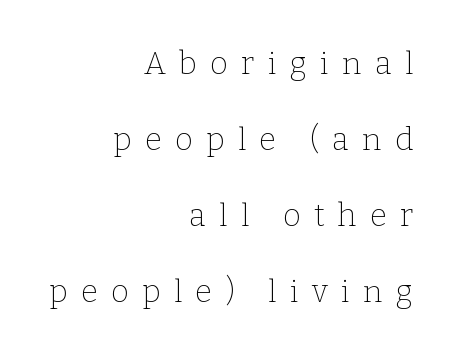
{"serif": "yes", "italic": "no", "bold": "no", "weight": "thin", "width": "normal", "stroke_contrast": "low", "x_height": "medium", "monospaced": "no", "underline": "no", "align": "right", "line_spacing": "loose", "line_spacing_ratio": 2.45, "letter_spacing": "wide", "letter_spacing_em": 0.43, "glyph_px": 31}
